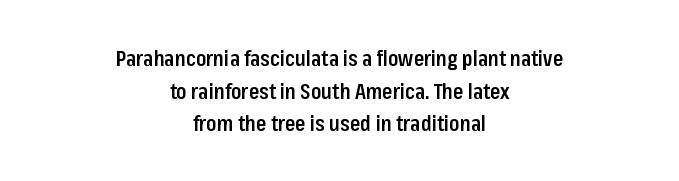
Q: Is the text bold? A: Semi-bold.
Q: Is the text italic (slanted)? A: No, it is upright.
Q: Is the text underlined? A: No.
Q: How is the paragraph aligned? A: Centered.
Q: Is the spacing between letters normal or unusually wide? A: Normal.
Q: Is the spacing between lines tight, normal or loose? A: Normal.
